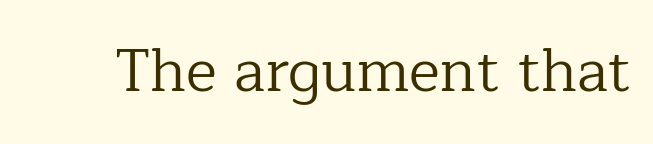
Q: Is the text bold? A: No.
Q: Is the text italic (slanted)? A: No, it is upright.
Q: Is the typeface a serif or a sans-serif typeface? A: Serif.
Q: Is the text underlined? A: No.
Q: Is the spacing between letters normal or unusually wide? A: Normal.
Q: Width (condensed, normal, or wide)? A: Normal.
Q: Stroke contrast? A: Low.
Q: x-height? A: Medium.
Q: Monospaced? A: No.
